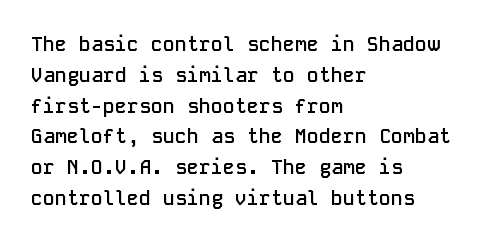
Q: Is the text bold? A: Semi-bold.
Q: Is the text italic (slanted)? A: No, it is upright.
Q: Is the text underlined? A: No.
Q: How is the paragraph aligned? A: Left-aligned.
Q: Is the spacing between letters normal or unusually wide? A: Normal.
Q: Is the spacing between lines tight, normal or loose? A: Normal.
